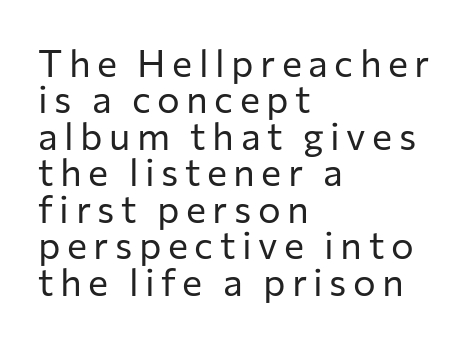
{"serif": "no", "italic": "no", "bold": "no", "weight": "regular", "width": "normal", "stroke_contrast": "low", "x_height": "medium", "monospaced": "no", "underline": "no", "align": "left", "line_spacing": "tight", "line_spacing_ratio": 0.96, "glyph_px": 38}
